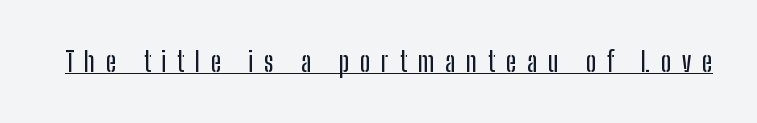
The image shows 27 px text type, upright; set unusually wide letter spacing (+0.4 em), underlined.
